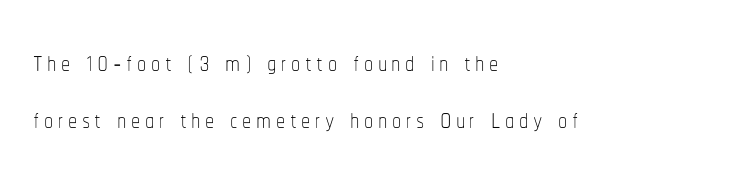
{"italic": "no", "bold": "no", "weight": "thin", "width": "condensed", "stroke_contrast": "low", "x_height": "medium", "monospaced": "no", "underline": "no", "align": "left", "line_spacing": "normal", "line_spacing_ratio": 1.54, "glyph_px": 37}
